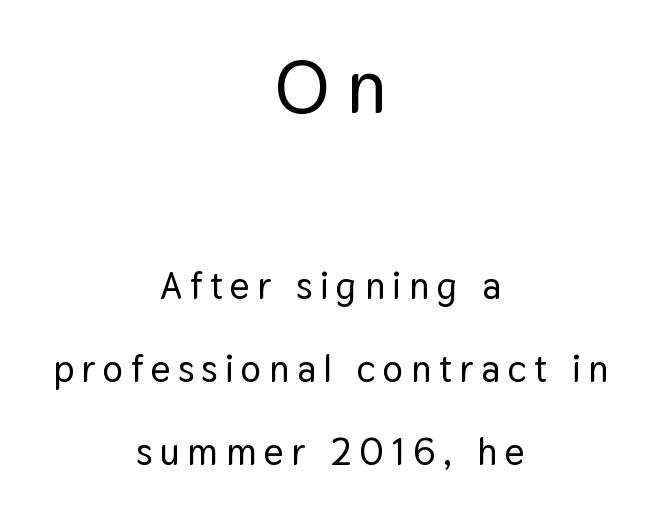
{"serif": "no", "italic": "no", "width": "normal", "stroke_contrast": "low", "x_height": "medium", "monospaced": "no", "underline": "no", "align": "center", "line_spacing": "loose", "line_spacing_ratio": 2.18, "letter_spacing": "wide", "letter_spacing_em": 0.2, "larger_block": "first", "size_ratio": 1.97, "glyph_px": 75}
